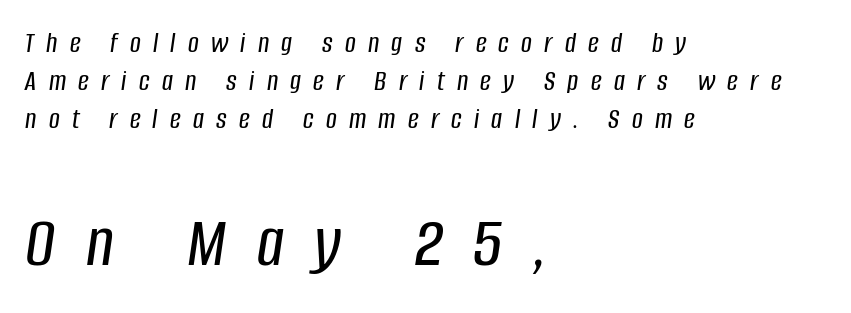
{"italic": "yes", "lean": "right", "slant_degrees": 8, "width": "condensed", "stroke_contrast": "low", "x_height": "large", "monospaced": "no", "underline": "no", "align": "left", "line_spacing": "normal", "line_spacing_ratio": 1.26, "letter_spacing": "wide", "letter_spacing_em": 0.41, "larger_block": "second", "size_ratio": 2.47, "glyph_px": 74}
